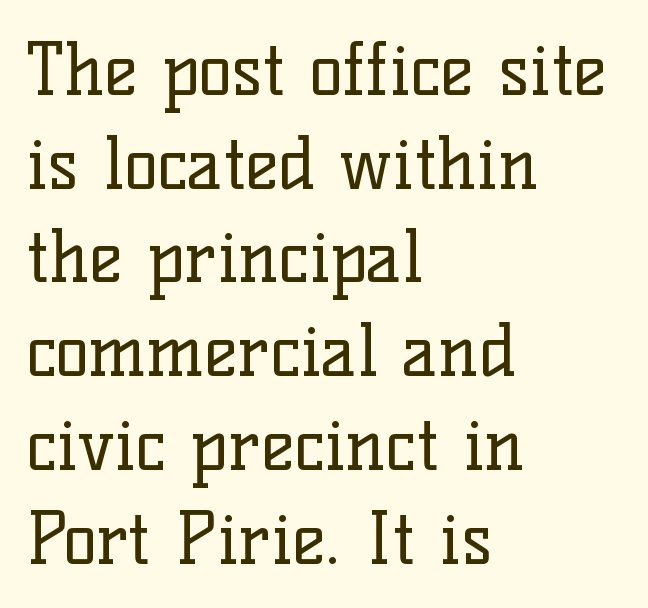
The image shows 71 px regular-weight serif type, upright; set left-aligned, normal line spacing (1.32x), normal letter spacing, not underlined; low stroke contrast and a medium x-height.
